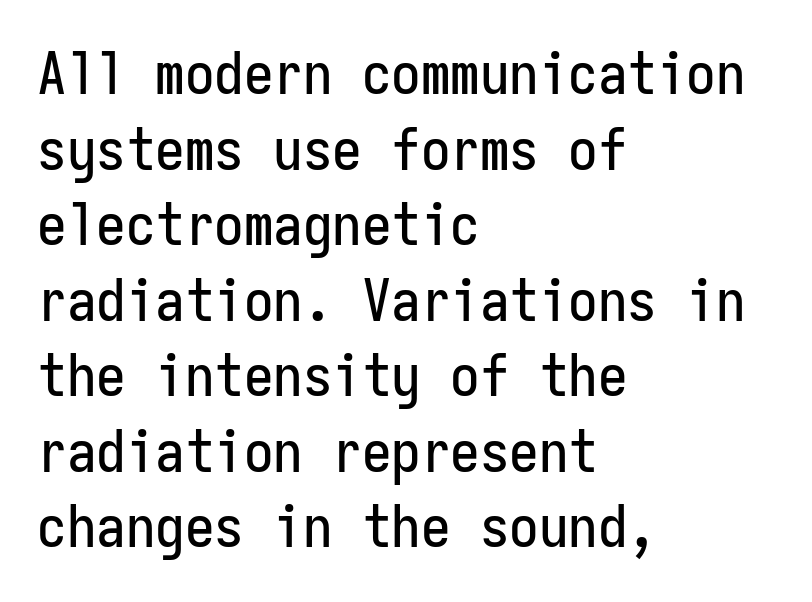
Q: Is the text italic (slanted)? A: No, it is upright.
Q: Is the typeface a serif or a sans-serif typeface? A: Sans-serif.
Q: Is the text underlined? A: No.
Q: How is the paragraph aligned? A: Left-aligned.
Q: Is the spacing between letters normal or unusually wide? A: Normal.
Q: Is the spacing between lines tight, normal or loose? A: Normal.
Q: Width (condensed, normal, or wide)? A: Condensed.
Q: Stroke contrast? A: Low.
Q: x-height? A: Medium.
Q: Monospaced? A: Yes.
